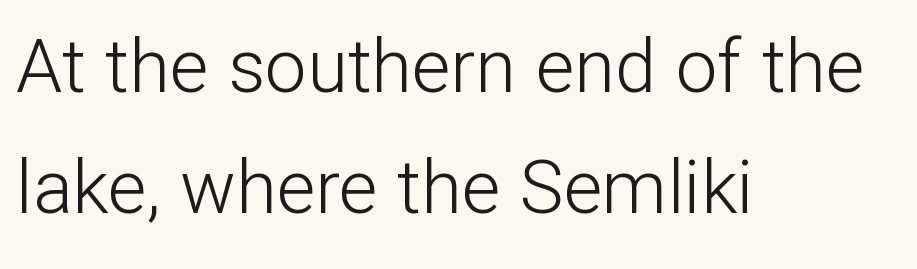
Q: Is the text bold? A: No.
Q: Is the text italic (slanted)? A: No, it is upright.
Q: Is the typeface a serif or a sans-serif typeface? A: Sans-serif.
Q: Is the text underlined? A: No.
Q: How is the paragraph aligned? A: Left-aligned.
Q: Is the spacing between letters normal or unusually wide? A: Normal.
Q: Is the spacing between lines tight, normal or loose? A: Normal.
Q: Width (condensed, normal, or wide)? A: Normal.
Q: Stroke contrast? A: Low.
Q: x-height? A: Medium.
Q: Monospaced? A: No.
